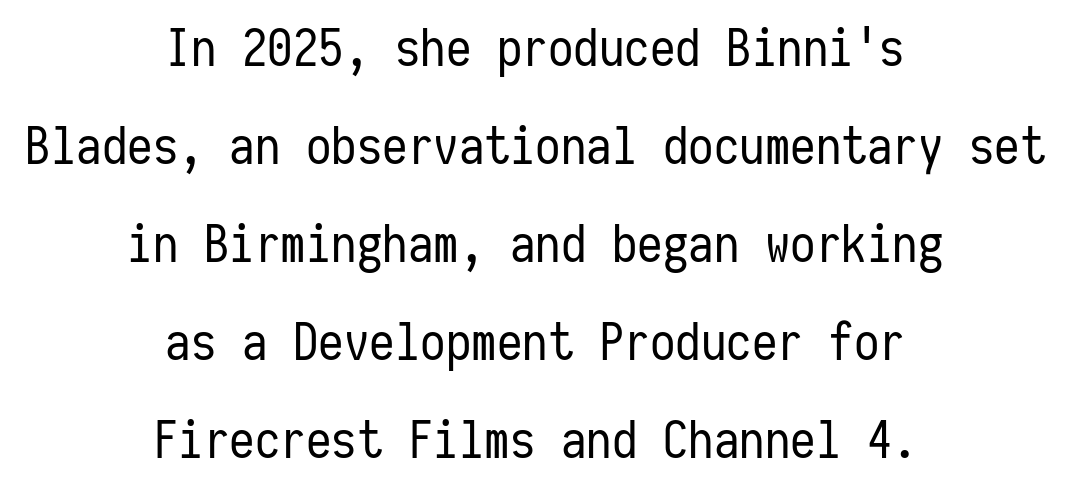
Q: Is the text bold? A: No.
Q: Is the text italic (slanted)? A: No, it is upright.
Q: Is the typeface a serif or a sans-serif typeface? A: Sans-serif.
Q: Is the text underlined? A: No.
Q: How is the paragraph aligned? A: Centered.
Q: Is the spacing between letters normal or unusually wide? A: Normal.
Q: Is the spacing between lines tight, normal or loose? A: Loose.
Q: Width (condensed, normal, or wide)? A: Condensed.
Q: Stroke contrast? A: Low.
Q: x-height? A: Medium.
Q: Monospaced? A: Yes.
